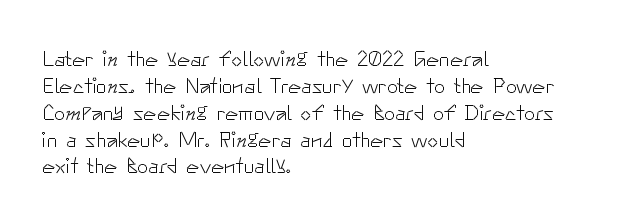
The image shows 22 px text type, upright; set left-aligned, line spacing 1.22x, normal letter spacing, not underlined.
